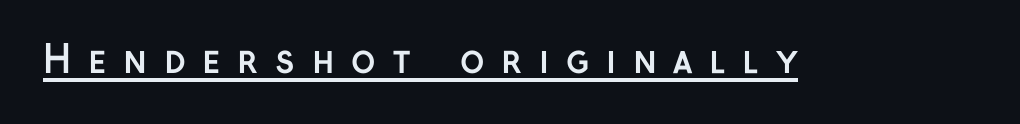
Q: Is the text bold? A: Yes.
Q: Is the text italic (slanted)? A: No, it is upright.
Q: Is the typeface a serif or a sans-serif typeface? A: Sans-serif.
Q: Is the text underlined? A: Yes.
Q: Is the spacing between letters normal or unusually wide? A: Unusually wide.
Q: Width (condensed, normal, or wide)? A: Normal.
Q: Stroke contrast? A: Low.
Q: x-height? A: Medium.
Q: Monospaced? A: No.
